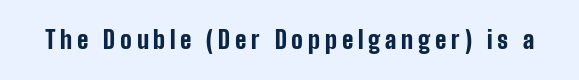
The image shows 24 px bold type, upright; set unusually wide letter spacing (+0.2 em), not underlined.
